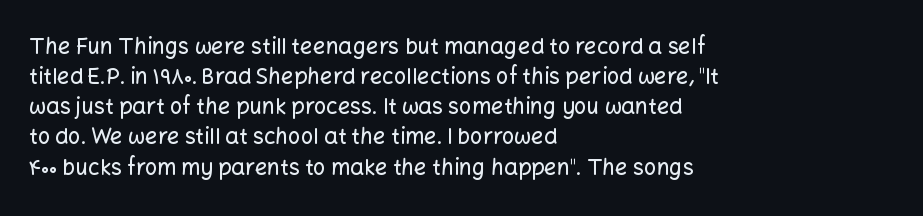
{"italic": "no", "underline": "no", "align": "left", "line_spacing": "normal", "line_spacing_ratio": 1.37, "letter_spacing": "normal", "letter_spacing_em": 0.0, "glyph_px": 22}
